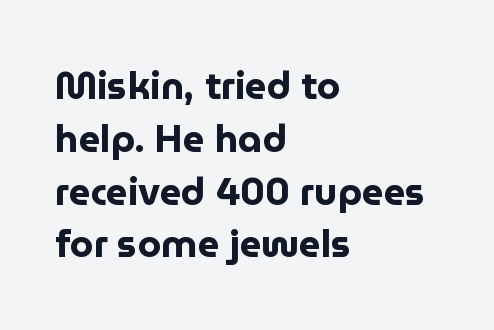
{"serif": "no", "italic": "no", "bold": "yes", "weight": "bold", "width": "normal", "stroke_contrast": "low", "x_height": "medium", "monospaced": "no", "underline": "no", "align": "left", "line_spacing": "normal", "line_spacing_ratio": 1.39, "letter_spacing": "normal", "letter_spacing_em": 0.0, "glyph_px": 38}
